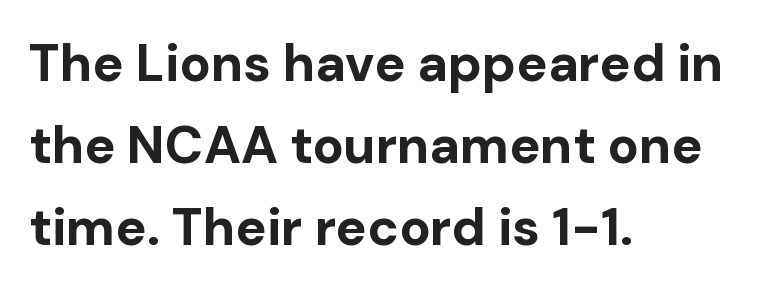
The image shows 52 px bold sans-serif type, upright; set left-aligned, normal line spacing (1.58x), normal letter spacing, not underlined; low stroke contrast and a medium x-height.
